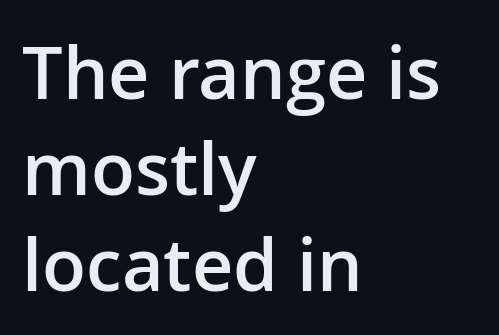
The image shows 72 px semibold sans-serif type, upright; set left-aligned, normal line spacing (1.33x), normal letter spacing, not underlined; low stroke contrast and a medium x-height.
